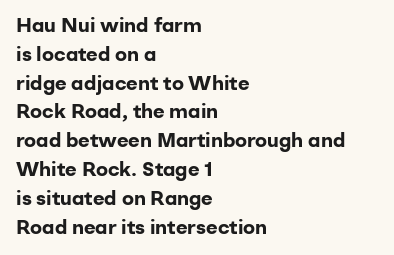
{"italic": "no", "bold": "yes", "underline": "no", "align": "left", "line_spacing": "normal", "line_spacing_ratio": 1.44, "letter_spacing": "normal", "letter_spacing_em": 0.0, "glyph_px": 20}
